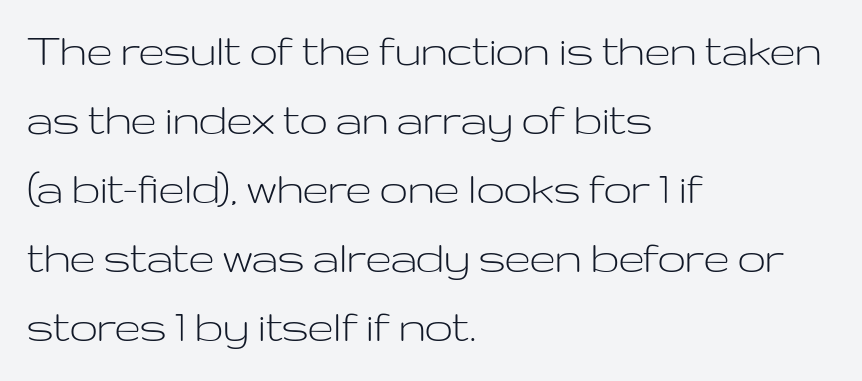
{"serif": "no", "italic": "no", "bold": "no", "weight": "light", "width": "wide", "stroke_contrast": "low", "x_height": "medium", "monospaced": "no", "underline": "no", "align": "left", "line_spacing": "normal", "line_spacing_ratio": 1.38, "letter_spacing": "normal", "letter_spacing_em": 0.0, "glyph_px": 50}
